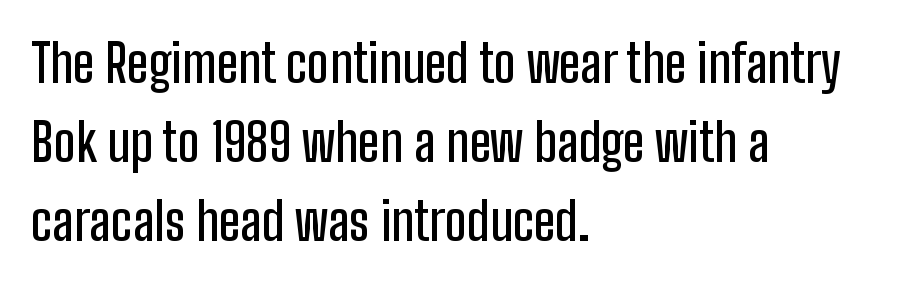
Q: Is the text italic (slanted)? A: No, it is upright.
Q: Is the typeface a serif or a sans-serif typeface? A: Sans-serif.
Q: Is the text underlined? A: No.
Q: How is the paragraph aligned? A: Left-aligned.
Q: Is the spacing between letters normal or unusually wide? A: Normal.
Q: Is the spacing between lines tight, normal or loose? A: Normal.
Q: Width (condensed, normal, or wide)? A: Condensed.
Q: Stroke contrast? A: Low.
Q: x-height? A: Medium.
Q: Monospaced? A: No.
